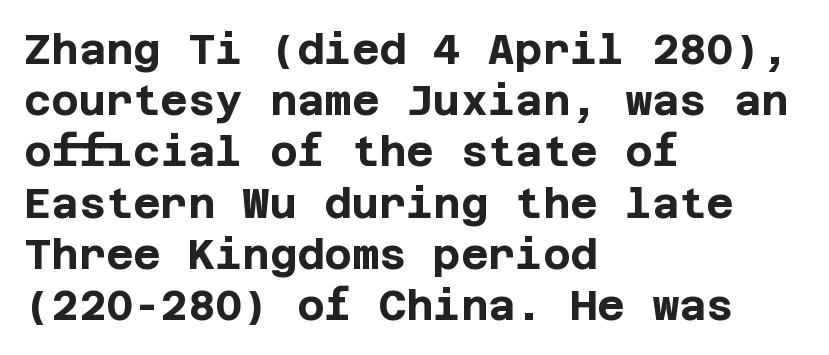
The image shows 42 px bold sans-serif type, upright; set left-aligned, line spacing 1.22x, normal letter spacing, not underlined; low stroke contrast and a large x-height.
